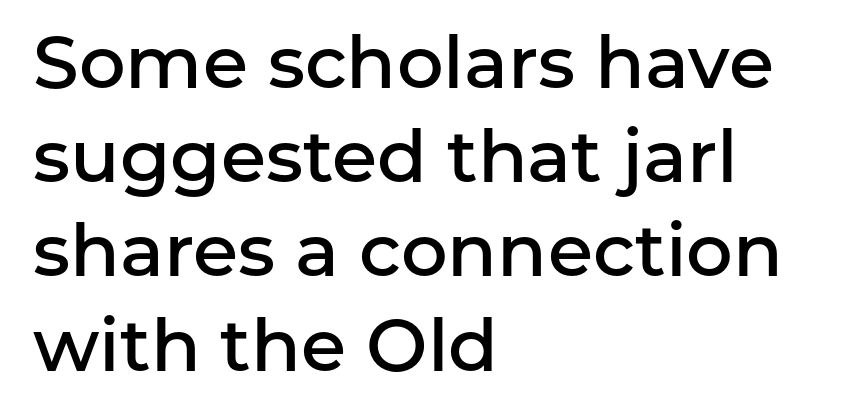
{"serif": "no", "italic": "no", "bold": "semi", "weight": "semibold", "width": "normal", "stroke_contrast": "low", "x_height": "medium", "monospaced": "no", "underline": "no", "align": "left", "line_spacing": "normal", "line_spacing_ratio": 1.29, "letter_spacing": "normal", "letter_spacing_em": 0.0, "glyph_px": 73}
